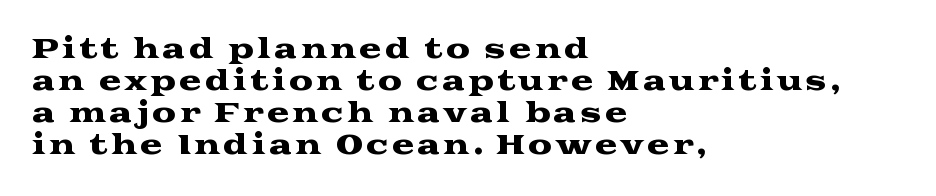
Layout note: lines flush left. It's the straight-up-and-down kind of type. Glance below the letters and you will spot only blank space.
